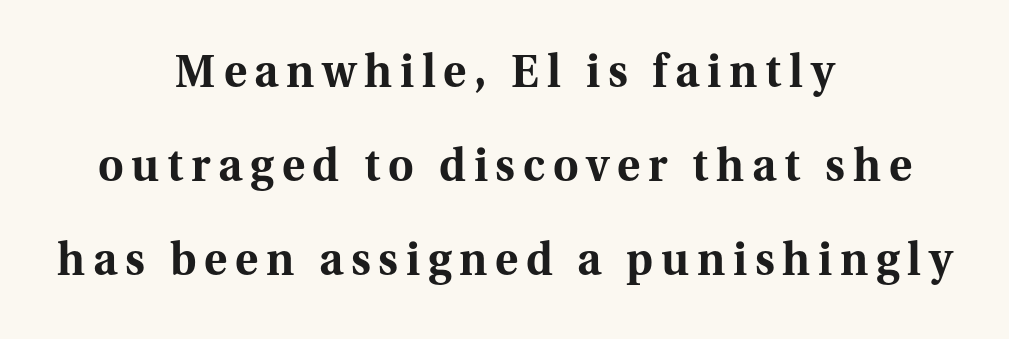
Q: Is the text bold? A: Yes.
Q: Is the text italic (slanted)? A: No, it is upright.
Q: Is the typeface a serif or a sans-serif typeface? A: Serif.
Q: Is the text underlined? A: No.
Q: How is the paragraph aligned? A: Centered.
Q: Is the spacing between lines tight, normal or loose? A: Loose.
Q: Width (condensed, normal, or wide)? A: Normal.
Q: Stroke contrast? A: Medium.
Q: x-height? A: Medium.
Q: Monospaced? A: No.
